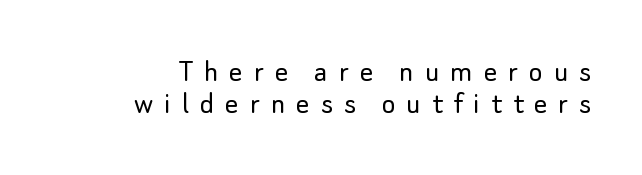
{"serif": "no", "italic": "no", "bold": "no", "weight": "light", "width": "normal", "stroke_contrast": "low", "x_height": "small", "monospaced": "no", "underline": "no", "align": "right", "line_spacing": "tight", "line_spacing_ratio": 0.97, "letter_spacing": "wide", "letter_spacing_em": 0.33, "glyph_px": 33}
